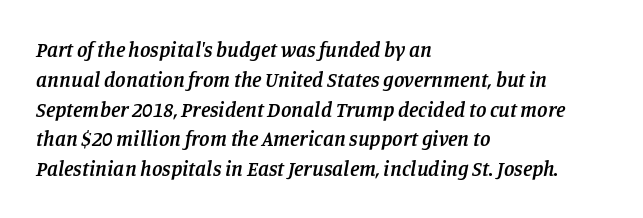
{"italic": "yes", "lean": "right", "slant_degrees": 11, "bold": "semi", "underline": "no", "align": "left", "line_spacing": "normal", "line_spacing_ratio": 1.42, "letter_spacing": "normal", "letter_spacing_em": 0.0, "glyph_px": 21}
